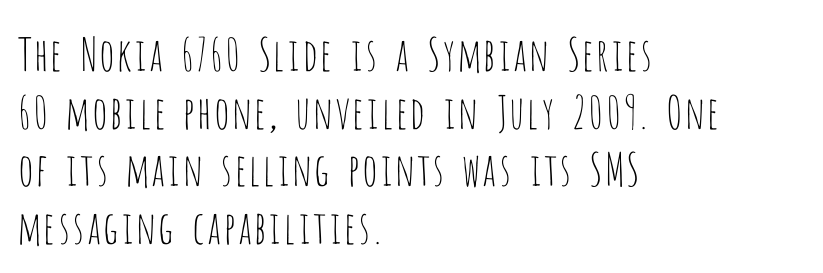
Q: Is the text bold? A: No.
Q: Is the text italic (slanted)? A: No, it is upright.
Q: Is the typeface a serif or a sans-serif typeface? A: Sans-serif.
Q: Is the text underlined? A: No.
Q: How is the paragraph aligned? A: Left-aligned.
Q: Is the spacing between letters normal or unusually wide? A: Normal.
Q: Is the spacing between lines tight, normal or loose? A: Normal.
Q: Width (condensed, normal, or wide)? A: Condensed.
Q: Stroke contrast? A: Low.
Q: x-height? A: Large.
Q: Monospaced? A: No.
